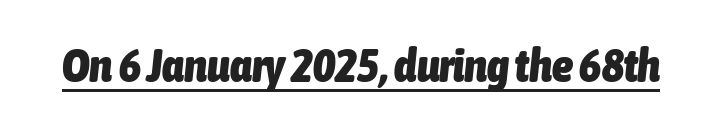
{"italic": "yes", "lean": "right", "slant_degrees": 6, "bold": "yes", "weight": "heavy", "width": "condensed", "stroke_contrast": "low", "x_height": "medium", "monospaced": "no", "underline": "yes", "letter_spacing": "normal", "letter_spacing_em": 0.0, "glyph_px": 47}
